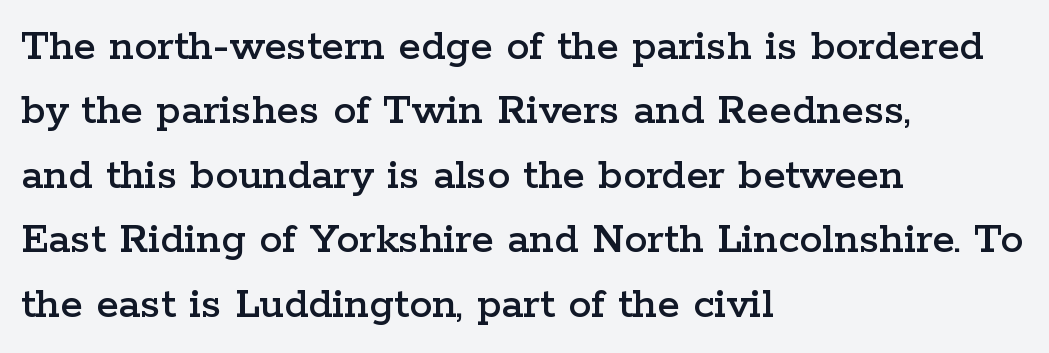
Q: Is the text italic (slanted)? A: No, it is upright.
Q: Is the typeface a serif or a sans-serif typeface? A: Serif.
Q: Is the text underlined? A: No.
Q: How is the paragraph aligned? A: Left-aligned.
Q: Is the spacing between letters normal or unusually wide? A: Normal.
Q: Is the spacing between lines tight, normal or loose? A: Normal.
Q: Width (condensed, normal, or wide)? A: Wide.
Q: Stroke contrast? A: Low.
Q: x-height? A: Medium.
Q: Monospaced? A: No.
